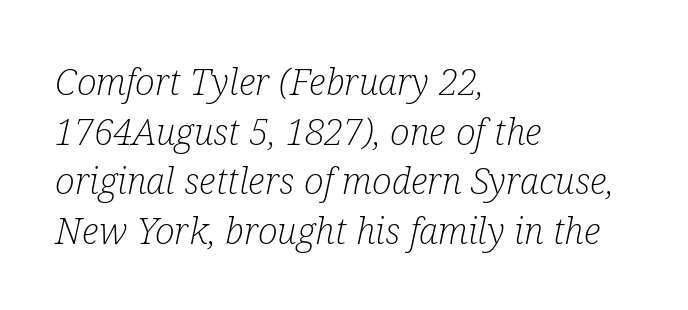
{"serif": "yes", "italic": "yes", "lean": "right", "slant_degrees": 12, "bold": "no", "weight": "light", "width": "condensed", "stroke_contrast": "low", "x_height": "medium", "monospaced": "no", "underline": "no", "align": "left", "line_spacing": "normal", "line_spacing_ratio": 1.34, "letter_spacing": "normal", "letter_spacing_em": 0.0, "glyph_px": 37}
